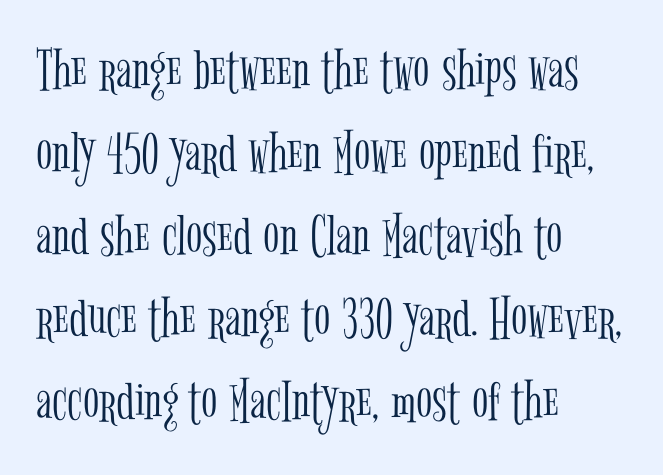
{"serif": "yes", "italic": "no", "bold": "no", "weight": "light", "width": "condensed", "stroke_contrast": "low", "x_height": "medium", "monospaced": "no", "underline": "no", "align": "left", "line_spacing": "normal", "line_spacing_ratio": 1.38, "letter_spacing": "normal", "letter_spacing_em": 0.0, "glyph_px": 60}
